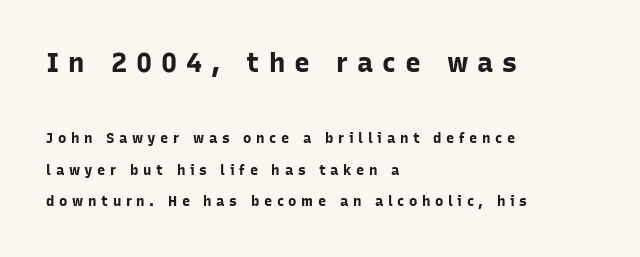
These two chunks differ in scale, with the top chunk taking the larger measure. Typographic density is high because the face is bold. Teacher's note: observe the even left margin — that is flush-left alignment. Type without underlining. Each new line begins a long way beneath the previous one.
